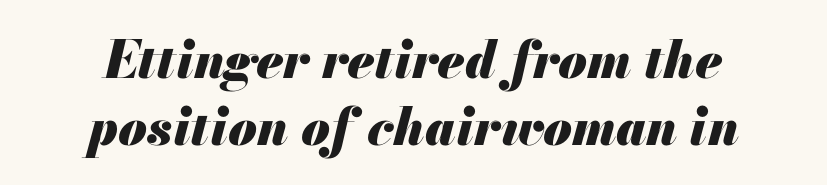
The image shows 52 px heavy type, italic (leaning right); set centered, normal line spacing (1.28x), normal letter spacing, not underlined; medium stroke contrast and a small x-height.
